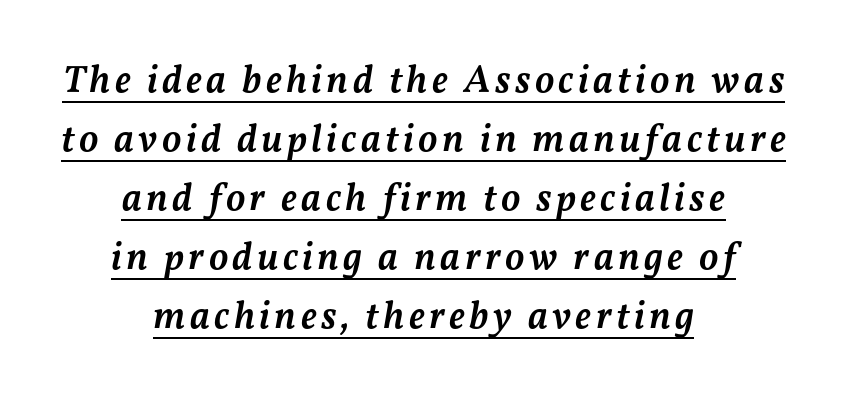
I'd describe the lettering as semibold — firm but not a full bold. Visually the block forms a symmetrical silhouette, jagged on both flanks. You can tell it's italic because the verticals aren't actually vertical. This sample has the flowing, uneven cadence of proportional lettering. If you measured baseline to baseline, you'd find a middling distance.
